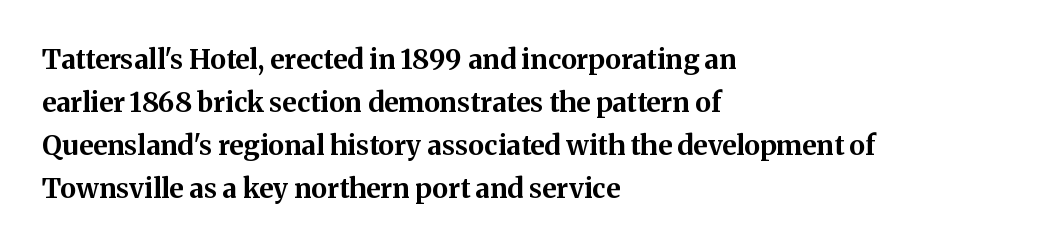
Typesetter's note: full bold, strokes at maximum text heaviness. Quick note: interline space is typical. Compared with a centered layout, this one pins lines to the left instead. Tall strokes in this sample are plumb rather than angled. The tracking reads as untouched default to a designer's eye. Has an underline been added? It has not.
